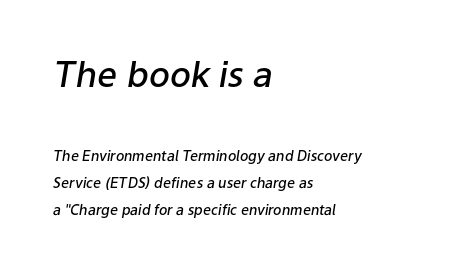
The image shows 35 px semibold type, italic (leaning right); set left-aligned, loose line spacing (1.9x), normal letter spacing, not underlined; the first (top) block is 2.5x larger; low stroke contrast and a medium x-height.
